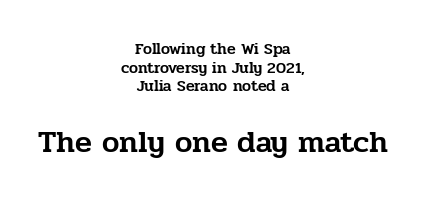
These lines stack symmetrically, like a column narrowing and widening about its center. Here the designer chose a conventional face with non-uniform glyph widths. These lines were composed using upright roman letters. Tracking value appears to be zero — textbook default spacing.
